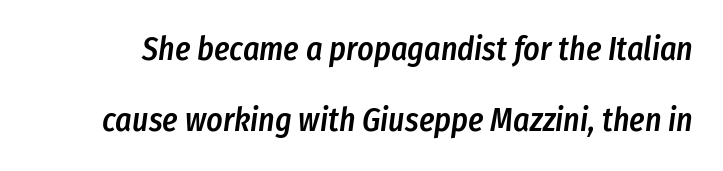
Students, note that the glyphs here touch the page at normal intervals. Interline gaps are noticeably wide in this sample. Is this a fixed-width face? No — the glyphs have proportional, varying widths. Would a proofreader flag this as italicized? Yes.
